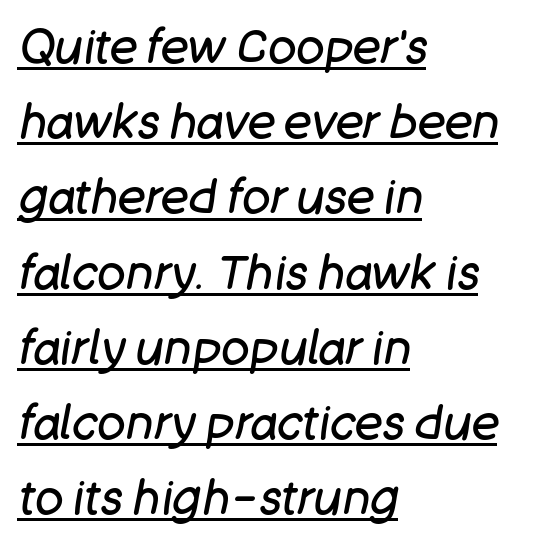
The image shows 47 px regular-weight type, italic (leaning right); set left-aligned, normal line spacing (1.6x), normal letter spacing, underlined; low stroke contrast and a large x-height.
